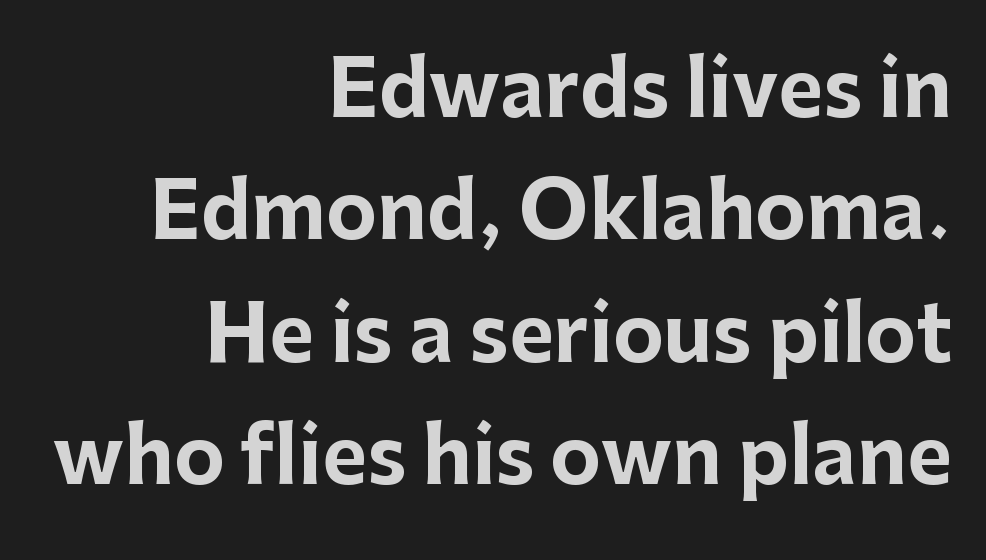
The image shows 77 px bold sans-serif type, upright; set right-aligned, normal line spacing (1.59x), normal letter spacing, not underlined; low stroke contrast and a medium x-height.
